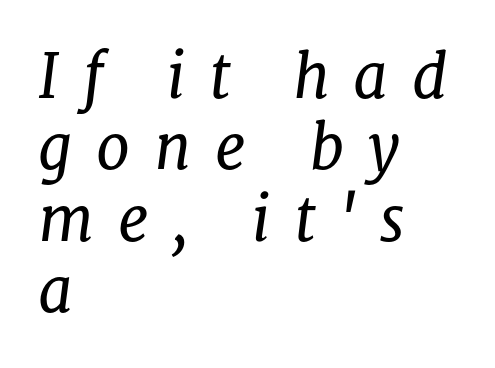
The image shows 61 px regular-weight serif type, italic (leaning right); set left-aligned, line spacing 1.17x, unusually wide letter spacing (+0.39 em), not underlined; low stroke contrast and a medium x-height.
